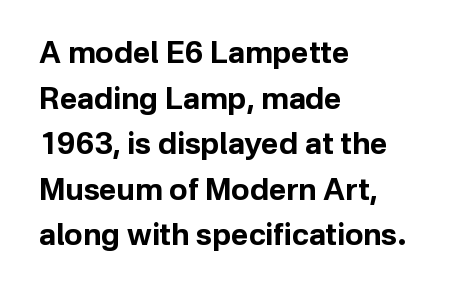
{"serif": "no", "italic": "no", "bold": "yes", "weight": "bold", "width": "normal", "stroke_contrast": "low", "x_height": "medium", "monospaced": "no", "underline": "no", "align": "left", "line_spacing": "normal", "line_spacing_ratio": 1.52, "letter_spacing": "normal", "letter_spacing_em": 0.0, "glyph_px": 30}
